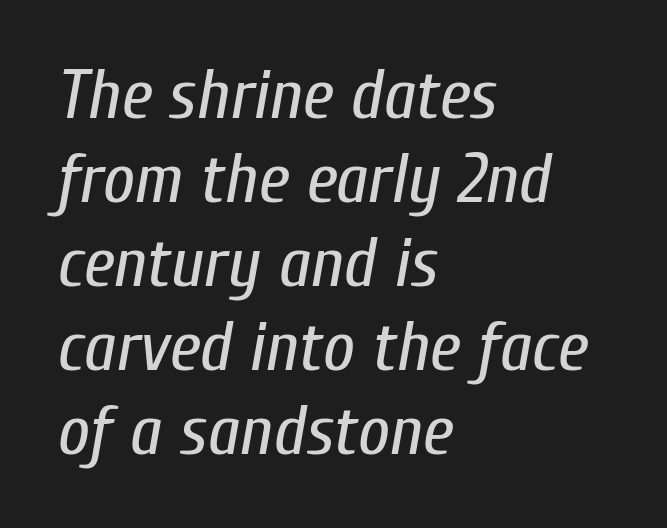
The typesetter chose a ragged-right arrangement here. Type without underlining. Note the varied advance widths — an 'i' is clearly narrower than an 'm'. The whole block is typeset with a tilt. On a weight scale, this lands at 450 or below.
